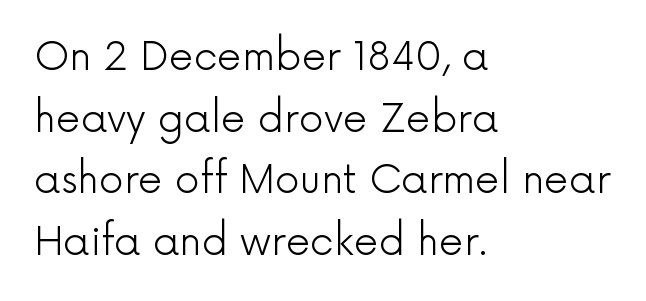
Q: Is the text bold? A: No.
Q: Is the text italic (slanted)? A: No, it is upright.
Q: Is the typeface a serif or a sans-serif typeface? A: Sans-serif.
Q: Is the text underlined? A: No.
Q: How is the paragraph aligned? A: Left-aligned.
Q: Is the spacing between letters normal or unusually wide? A: Normal.
Q: Is the spacing between lines tight, normal or loose? A: Normal.
Q: Width (condensed, normal, or wide)? A: Normal.
Q: x-height? A: Medium.
Q: Monospaced? A: No.
